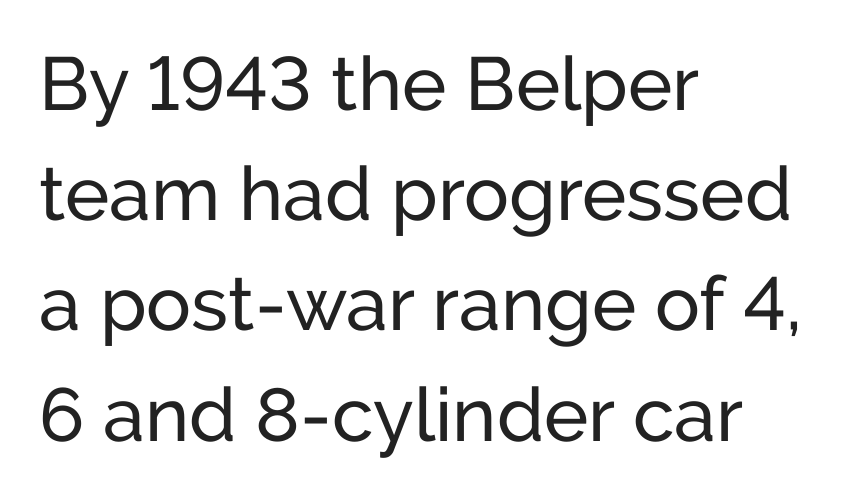
The image shows 75 px sans-serif type, upright; set left-aligned, normal line spacing (1.47x), normal letter spacing, not underlined; low stroke contrast and a medium x-height.
